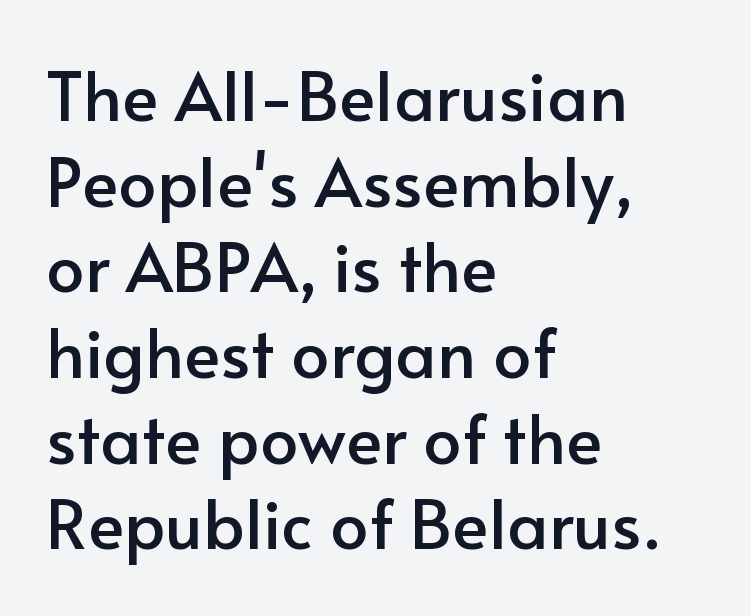
A typesetter would label this face a sans. Nothing unusual about the tracking: characters are spaced as the font intends. Varying glyph widths throughout — classic text-font behaviour. The baseline area is clear.
